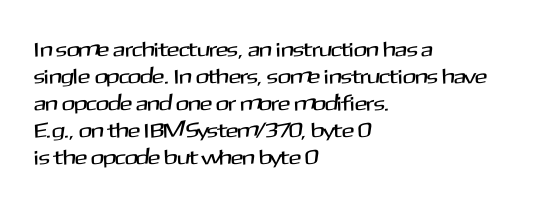
The image shows 21 px text type, upright; set left-aligned, normal line spacing (1.28x), normal letter spacing, not underlined.
